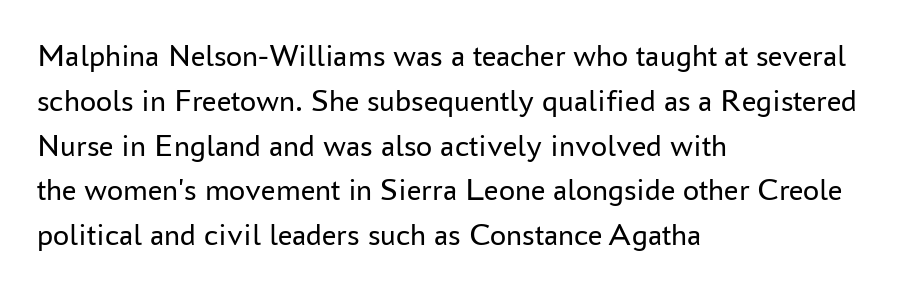
Do the characters align in a grid? No, the font is proportional. Leading matches the norm, producing a regular column. The ragged edge is on the right, which tells us the setting is flush left. Ink coverage per letter is moderate at most. Honestly, the letter spacing is just normal — you wouldn't notice it. Nope, no serifs anywhere on these letters.
